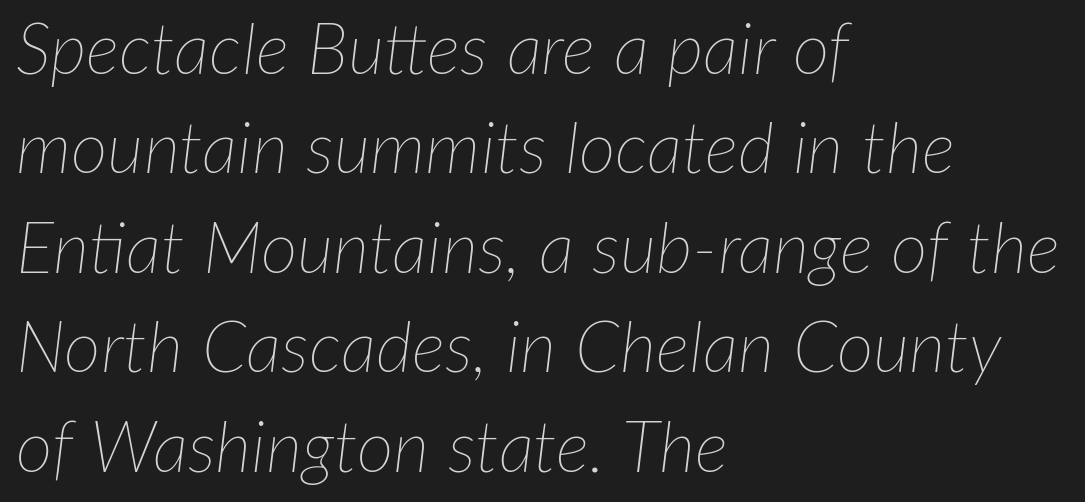
No letter is thick-stroked: the sample isn't bold. Here the glyphs are tracked normally, forming tight word shapes. You could not count columns in this text — the font is proportionally spaced. Typeset ragged right — the left edge is the straight one. What's the leading like? Ordinary, nothing unusual.
